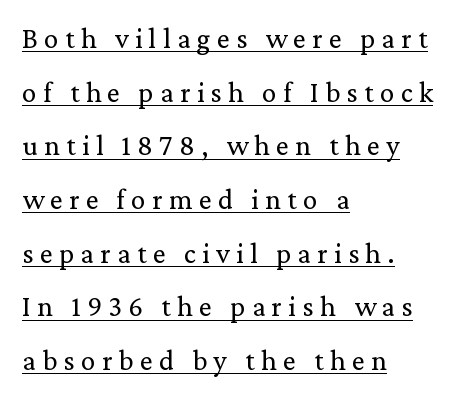
Q: Is the text bold? A: No.
Q: Is the text italic (slanted)? A: No, it is upright.
Q: Is the typeface a serif or a sans-serif typeface? A: Serif.
Q: Is the text underlined? A: Yes.
Q: How is the paragraph aligned? A: Left-aligned.
Q: Is the spacing between letters normal or unusually wide? A: Unusually wide.
Q: Width (condensed, normal, or wide)? A: Normal.
Q: Stroke contrast? A: Low.
Q: x-height? A: Medium.
Q: Monospaced? A: No.
